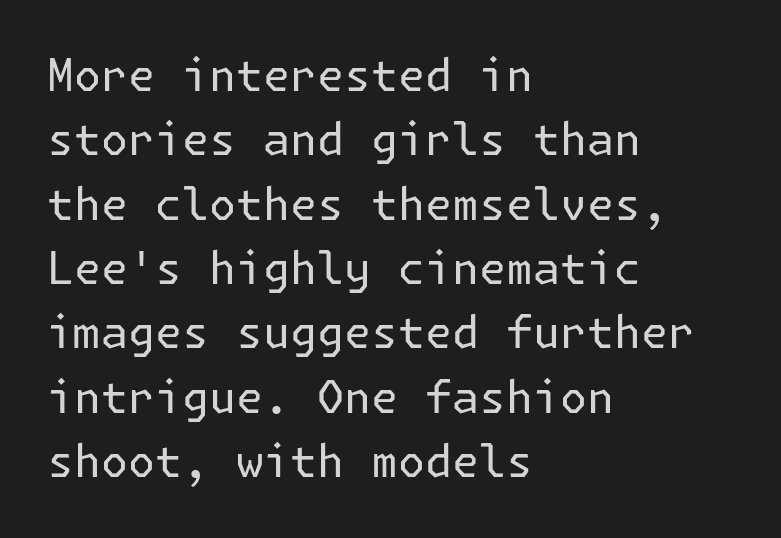
{"serif": "no", "italic": "no", "bold": "no", "weight": "regular", "width": "normal", "stroke_contrast": "low", "x_height": "medium", "underline": "no", "align": "left", "line_spacing": "normal", "line_spacing_ratio": 1.43, "letter_spacing": "normal", "letter_spacing_em": 0.0, "glyph_px": 45}
